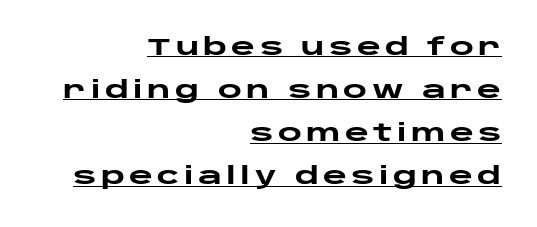
Q: Is the text bold? A: Yes.
Q: Is the text italic (slanted)? A: No, it is upright.
Q: Is the text underlined? A: Yes.
Q: How is the paragraph aligned? A: Right-aligned.
